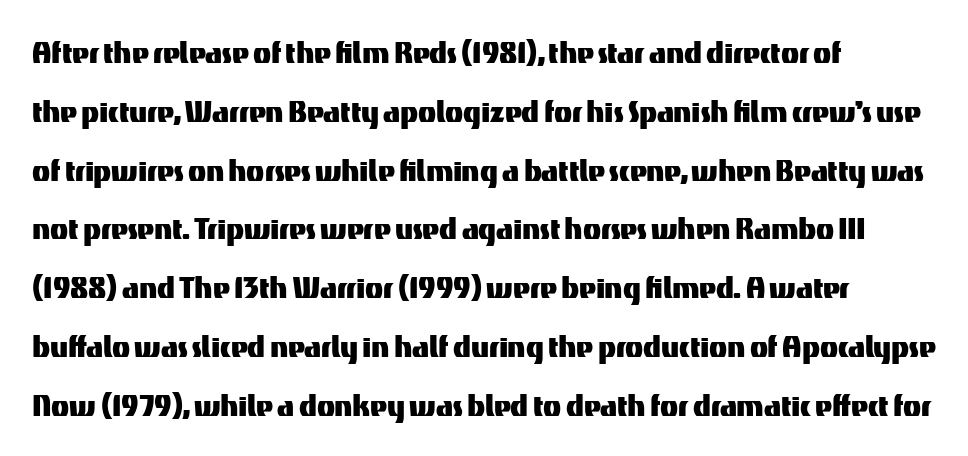
The lettering stays uniformly vertical, giving the passage a roman look. Normally led — the rows are evenly, conventionally spaced. The paragraph has a hard left edge and a soft right edge. Spacing verdict: proportional, widths tailored to each character. The type family on display is of the sans-serif kind. The passage shown is not underscored anywhere.
